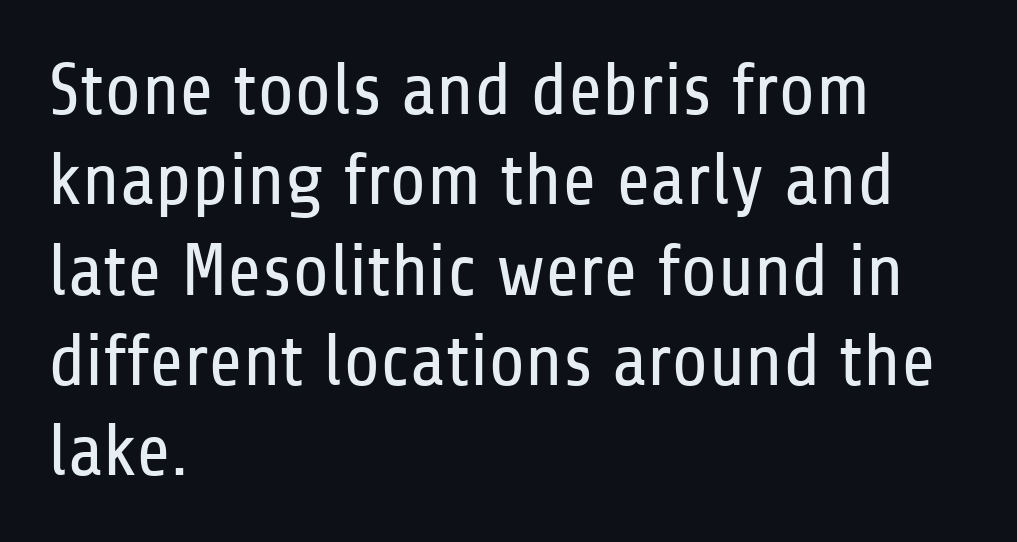
The image shows 74 px regular-weight, condensed sans-serif type, upright; set left-aligned, line spacing 1.22x, normal letter spacing, not underlined; low stroke contrast and a medium x-height.
